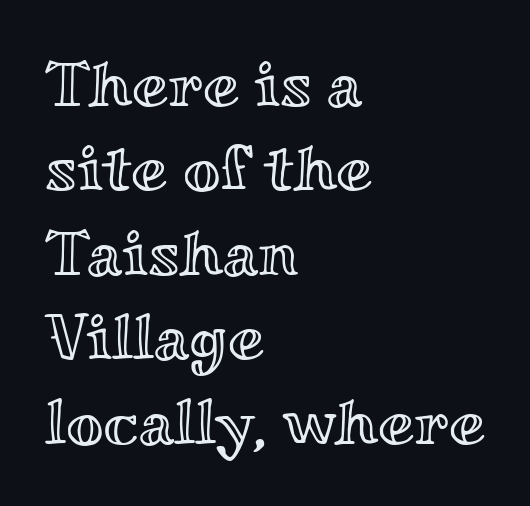
{"italic": "no", "width": "wide", "x_height": "small", "monospaced": "no", "underline": "no", "align": "left", "line_spacing": "normal", "line_spacing_ratio": 1.3, "letter_spacing": "normal", "letter_spacing_em": 0.0, "glyph_px": 65}
